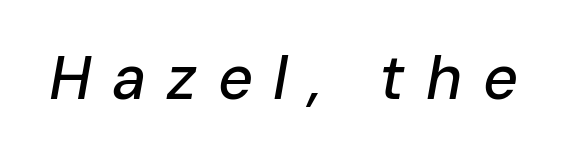
The image shows 61 px text type, italic (leaning right); set unusually wide letter spacing (+0.34 em), not underlined; low stroke contrast and a medium x-height.
